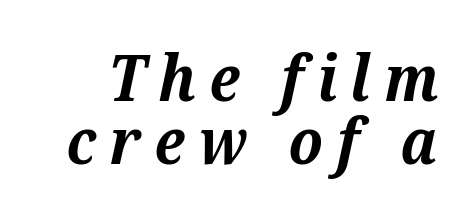
The image shows 64 px bold serif type, italic (leaning right); set tight line spacing (0.98x), unusually wide letter spacing (+0.21 em), not underlined; medium stroke contrast and a medium x-height.
